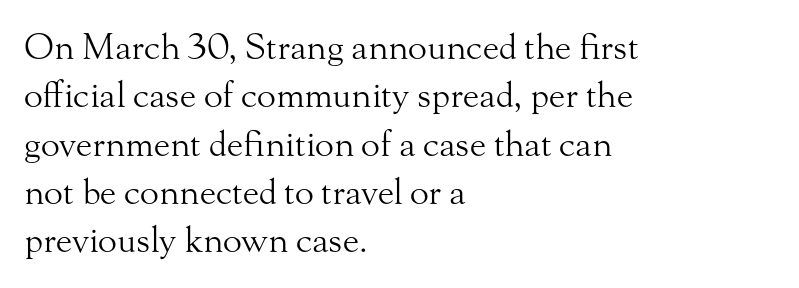
The image shows 35 px light serif type, upright; set left-aligned, normal line spacing (1.38x), normal letter spacing, not underlined; medium stroke contrast and a small x-height.
